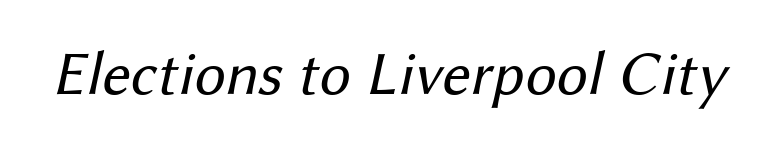
The image shows 62 px regular-weight sans-serif type; set normal letter spacing, not underlined; medium stroke contrast and a medium x-height.
